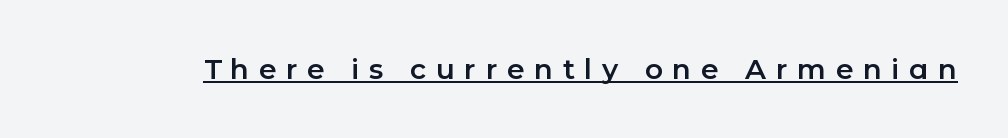
Varying glyph widths throughout — classic text-font behaviour. Is there any slant? The stems are plumb. Is this a sans? Yes — the strokes have no serifs. Glyph-to-glyph distance is far greater than everyday printed text.
